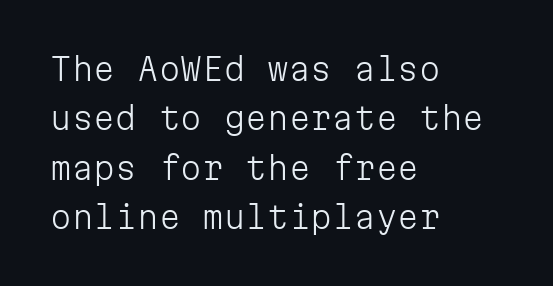
The image shows 31 px light sans-serif type, upright, monospaced; set left-aligned, normal line spacing (1.59x), normal letter spacing, not underlined; low stroke contrast and a medium x-height.
